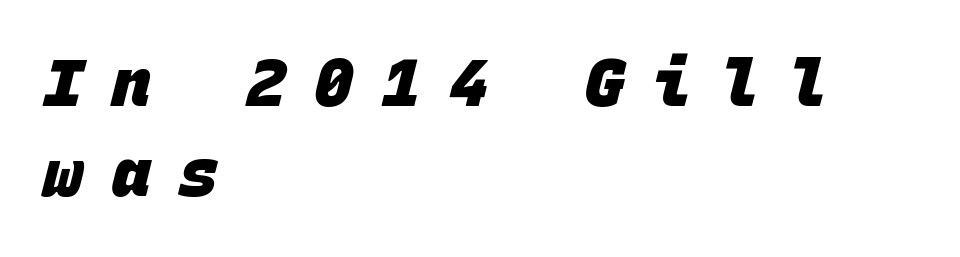
Evenly set lines give the paragraph a standard silhouette. Loose tracking; the words dissolve into strings of separated letters. Is the block centered? No — it sits flush against the left margin. Think of a typewriter: that constant character pitch is what you see here.
